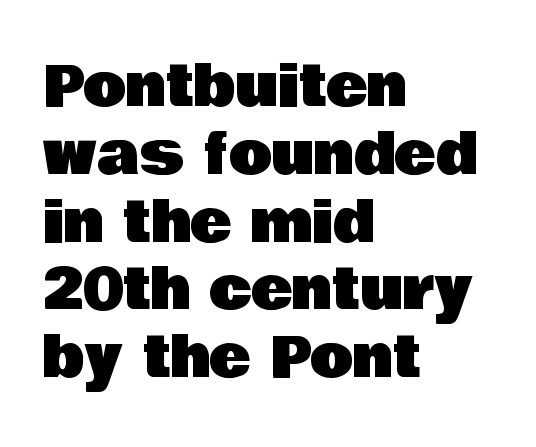
Each letter's strokes conclude bluntly, with no projecting serifs. The baseline area is clear. The gaps between neighbouring characters are ordinary and unremarkable. Each line starts at the same left margin while the right side varies.
